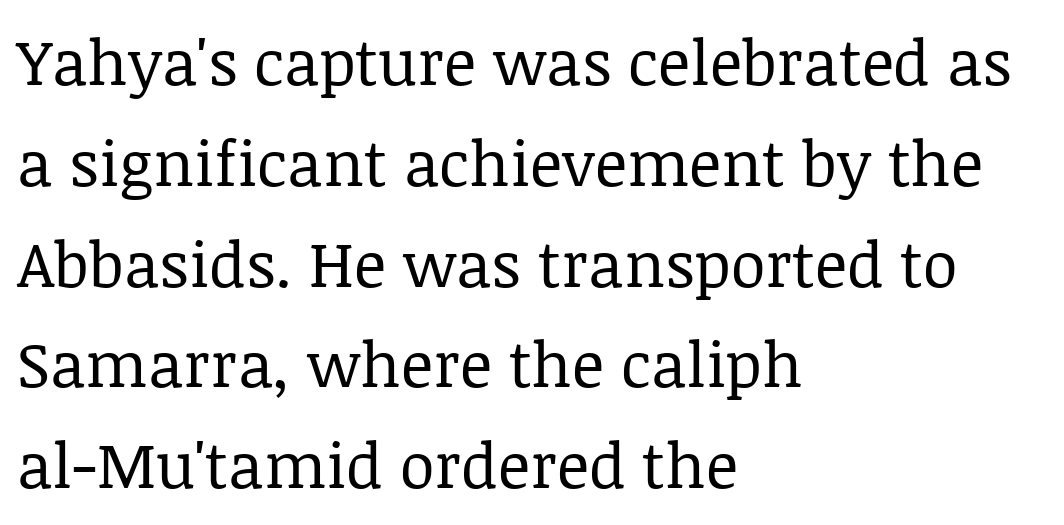
The image shows 63 px regular-weight serif type, upright; set left-aligned, normal line spacing (1.6x), normal letter spacing, not underlined; low stroke contrast and a large x-height.
